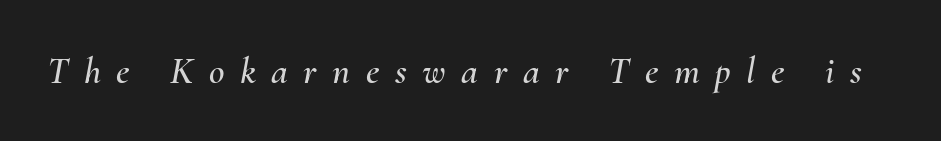
{"italic": "yes", "lean": "right", "slant_degrees": 10, "width": "normal", "stroke_contrast": "medium", "x_height": "small", "monospaced": "no", "underline": "no", "letter_spacing": "wide", "letter_spacing_em": 0.41, "glyph_px": 38}
